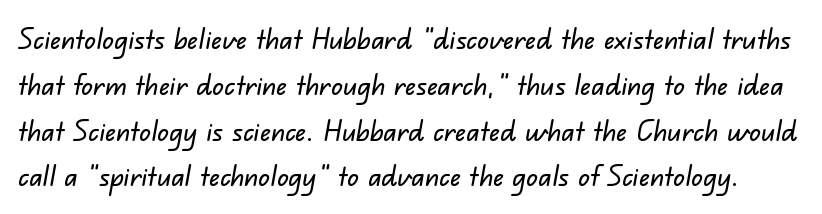
Q: Is the typeface a serif or a sans-serif typeface? A: Sans-serif.
Q: Is the text underlined? A: No.
Q: Is the spacing between letters normal or unusually wide? A: Normal.
Q: Is the spacing between lines tight, normal or loose? A: Normal.
Q: Width (condensed, normal, or wide)? A: Normal.
Q: Stroke contrast? A: Low.
Q: x-height? A: Small.
Q: Monospaced? A: No.
